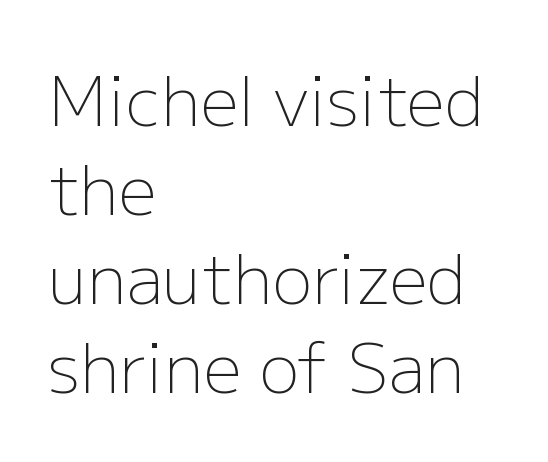
{"serif": "no", "italic": "no", "bold": "no", "weight": "light", "width": "normal", "stroke_contrast": "low", "x_height": "medium", "monospaced": "no", "underline": "no", "align": "left", "line_spacing": "normal", "line_spacing_ratio": 1.33, "letter_spacing": "normal", "letter_spacing_em": 0.0, "glyph_px": 67}
